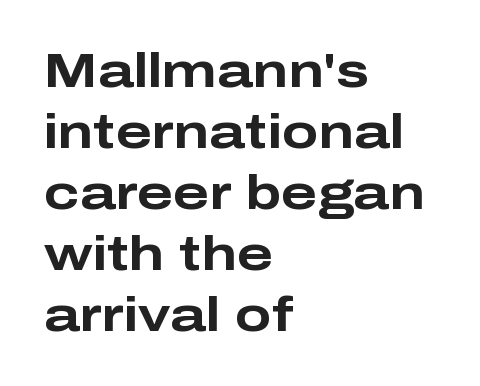
Q: Is the text bold? A: Yes.
Q: Is the text italic (slanted)? A: No, it is upright.
Q: Is the typeface a serif or a sans-serif typeface? A: Sans-serif.
Q: Is the text underlined? A: No.
Q: How is the paragraph aligned? A: Left-aligned.
Q: Is the spacing between letters normal or unusually wide? A: Normal.
Q: Is the spacing between lines tight, normal or loose? A: Normal.
Q: Width (condensed, normal, or wide)? A: Wide.
Q: Stroke contrast? A: Low.
Q: x-height? A: Medium.
Q: Monospaced? A: No.
